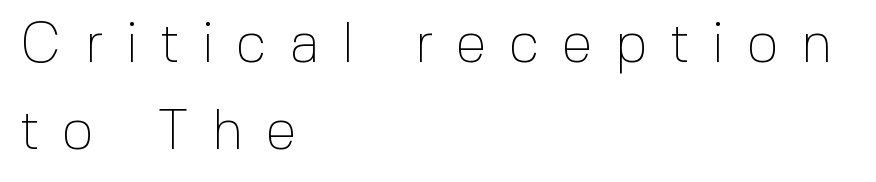
{"serif": "no", "italic": "no", "bold": "no", "weight": "thin", "width": "normal", "x_height": "medium", "monospaced": "no", "underline": "no", "align": "left", "line_spacing": "normal", "line_spacing_ratio": 1.56, "letter_spacing": "wide", "letter_spacing_em": 0.4, "glyph_px": 56}
